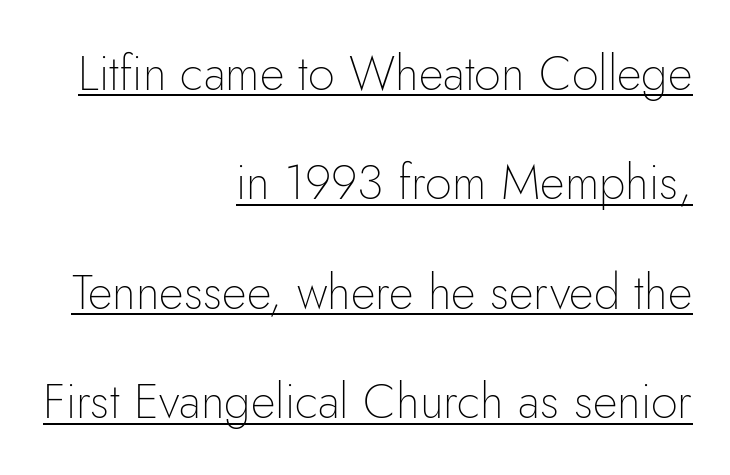
Posture: upright roman. Glance below the letters and you will spot a drawn line. Does the type have serifs? No, each stem ends abruptly. These glyphs show unthickened strokes, regular width or finer.
